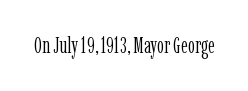
The space directly below the letters is spotless. Quick note: not italic, upright. The line texture is even and compact thanks to regular tracking. These glyphs show unthickened strokes, regular width or finer.
